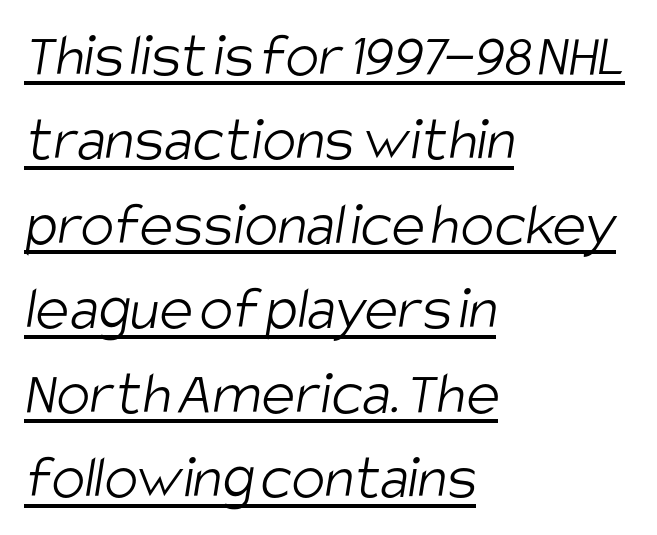
{"serif": "no", "bold": "no", "weight": "light", "width": "condensed", "stroke_contrast": "low", "x_height": "large", "monospaced": "no", "underline": "yes", "align": "left", "line_spacing": "normal", "line_spacing_ratio": 1.34, "letter_spacing": "normal", "letter_spacing_em": 0.0, "glyph_px": 63}
